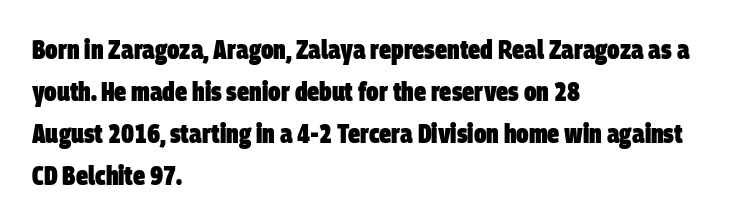
Every row of glyphs begins at an identical x-position on the left. Just letters on the line, the space beneath them empty. This block has exactly the height ordinary leading produces. The rendering uses a bold face; every stroke is thick and dark.
